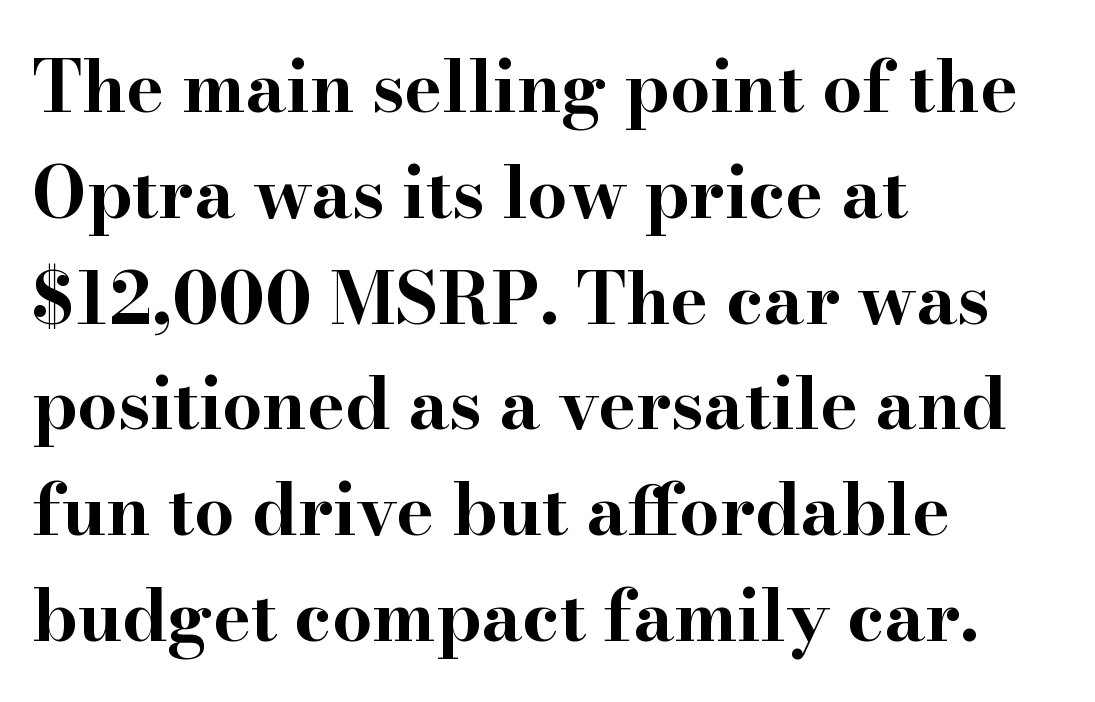
The rendering uses a moderate line-height, typical for paragraphs. This sample has the flowing, uneven cadence of proportional lettering. If you drew a line through each stem, it would be perfectly vertical. The face used here is rendered with its standard letterfit. Does the copy run flush right? No — it runs flush left.
